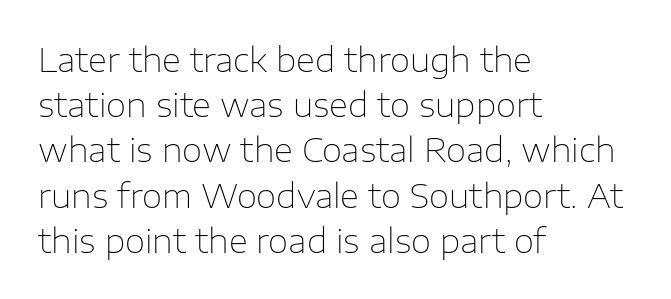
Does the lettering tilt? It doesn't — this is upright. If you measured baseline to baseline, you'd find a middling distance. Is this a fixed-width face? No — the glyphs have proportional, varying widths. Left-aligned paragraph, ragged on the right.
